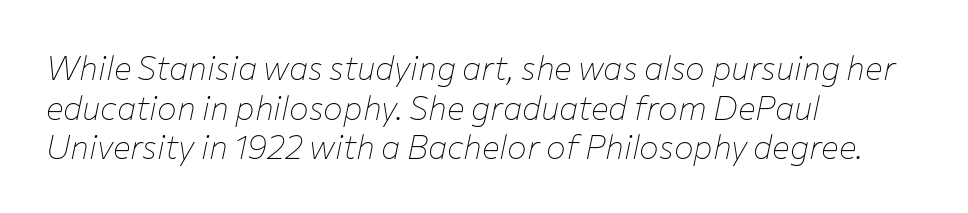
{"italic": "yes", "lean": "right", "slant_degrees": 12, "bold": "no", "weight": "thin", "width": "normal", "stroke_contrast": "low", "x_height": "medium", "monospaced": "no", "underline": "no", "align": "left", "line_spacing_ratio": 1.2, "letter_spacing": "normal", "letter_spacing_em": 0.0, "glyph_px": 33}
